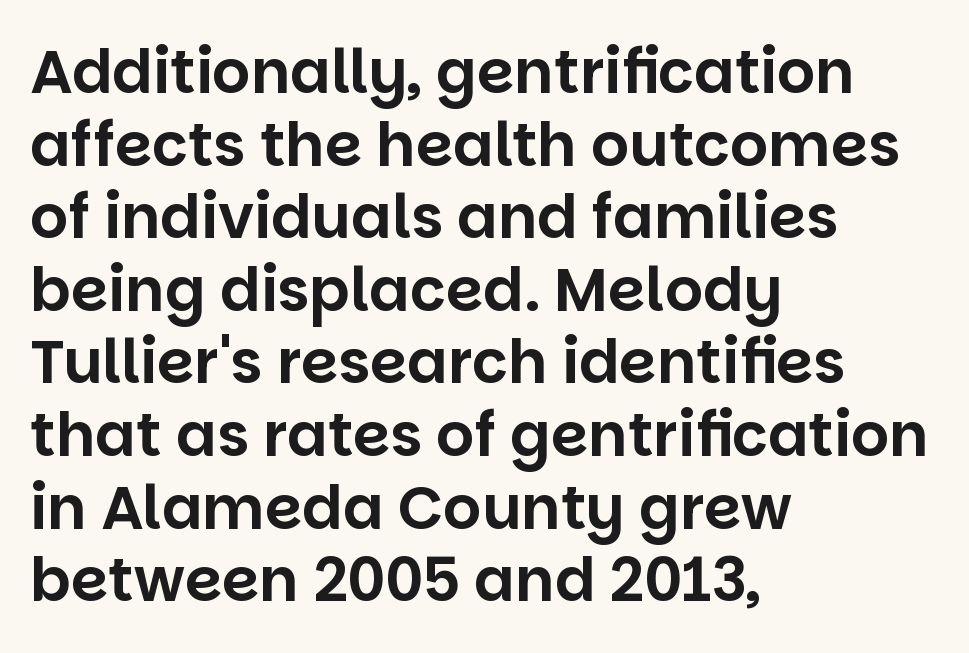
{"serif": "no", "italic": "no", "width": "normal", "stroke_contrast": "low", "x_height": "large", "monospaced": "no", "underline": "no", "align": "left", "line_spacing_ratio": 1.21, "letter_spacing": "normal", "letter_spacing_em": 0.0, "glyph_px": 60}
